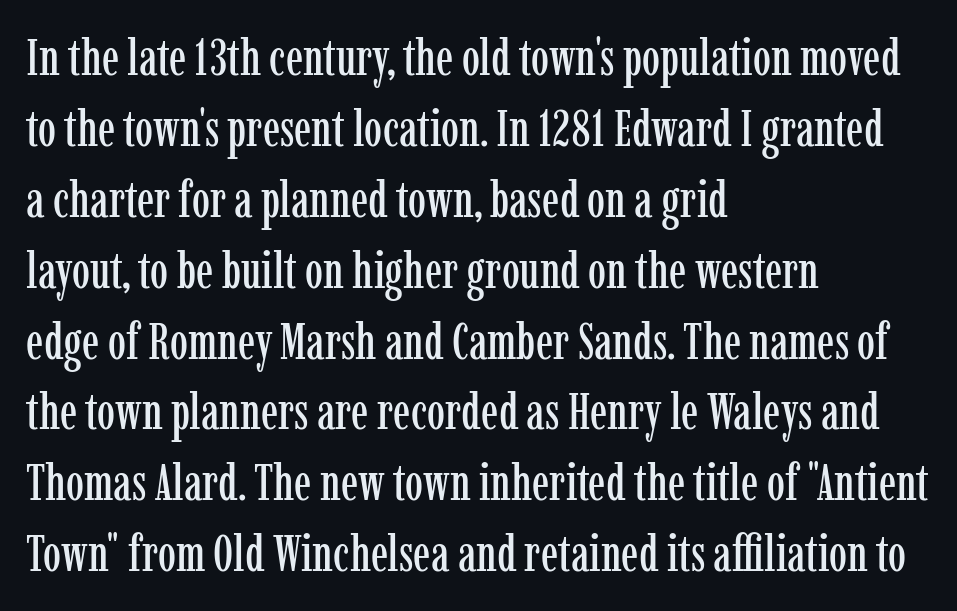
{"serif": "yes", "italic": "no", "width": "condensed", "stroke_contrast": "low", "x_height": "medium", "monospaced": "no", "underline": "no", "align": "left", "line_spacing": "normal", "line_spacing_ratio": 1.39, "letter_spacing": "normal", "letter_spacing_em": 0.0, "glyph_px": 51}
